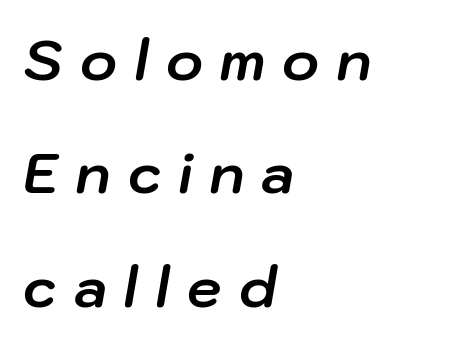
{"italic": "yes", "lean": "right", "slant_degrees": 10, "bold": "yes", "weight": "bold", "width": "normal", "stroke_contrast": "low", "x_height": "medium", "monospaced": "no", "underline": "no", "align": "left", "line_spacing": "loose", "line_spacing_ratio": 2.06, "letter_spacing": "wide", "letter_spacing_em": 0.31, "glyph_px": 55}
